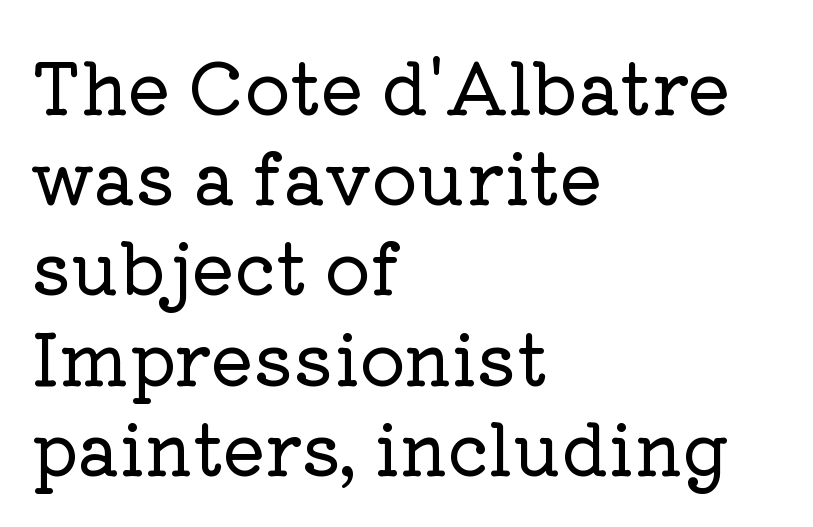
Q: Is the text italic (slanted)? A: No, it is upright.
Q: Is the typeface a serif or a sans-serif typeface? A: Serif.
Q: Is the text underlined? A: No.
Q: How is the paragraph aligned? A: Left-aligned.
Q: Is the spacing between letters normal or unusually wide? A: Normal.
Q: Is the spacing between lines tight, normal or loose? A: Normal.
Q: Width (condensed, normal, or wide)? A: Normal.
Q: Stroke contrast? A: Low.
Q: x-height? A: Medium.
Q: Monospaced? A: No.
